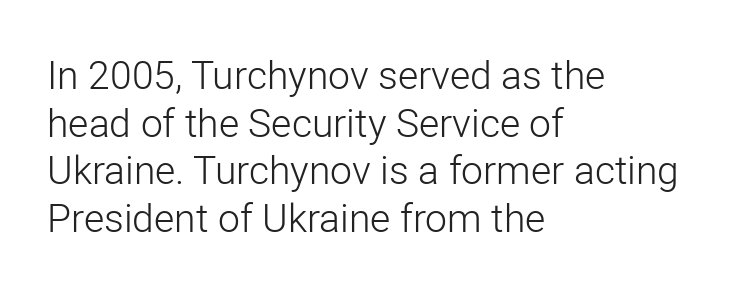
The image shows 39 px light sans-serif type, upright; set left-aligned, line spacing 1.22x, normal letter spacing, not underlined; low stroke contrast and a medium x-height.
